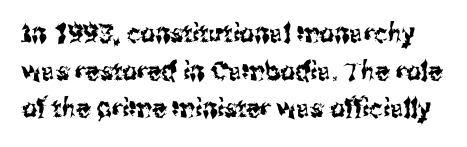
Q: Is the text italic (slanted)? A: No, it is upright.
Q: Is the text underlined? A: No.
Q: Is the spacing between letters normal or unusually wide? A: Normal.
Q: Is the spacing between lines tight, normal or loose? A: Normal.
